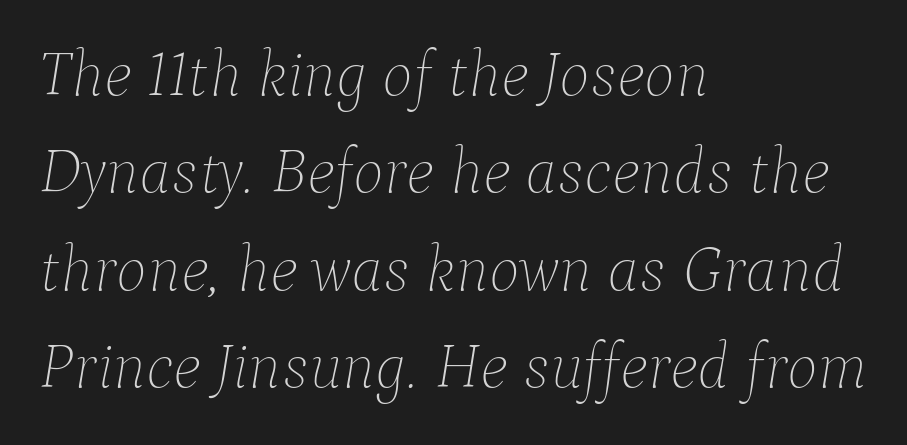
Heaviness? Minimal to ordinary, like unemphasized prose. Looks like regular typesetting: each glyph gets only the width it needs. The letters are slanted; this is an italic face. How are the letters spaced? Ordinarily, with no added tracking.
